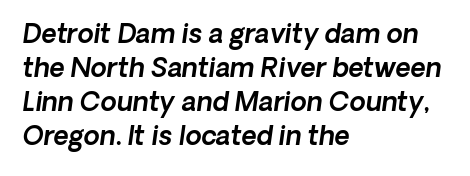
{"italic": "yes", "lean": "right", "slant_degrees": 8, "underline": "no", "align": "left", "line_spacing": "normal", "line_spacing_ratio": 1.31, "letter_spacing": "normal", "letter_spacing_em": 0.0, "glyph_px": 26}
